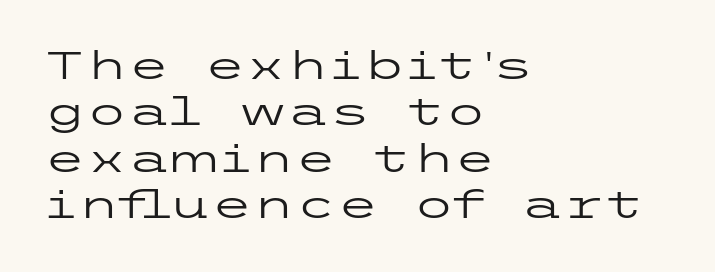
The space beneath each line is pristine and unruled. Designer's note — italics off, roman on. These lines stack with their left ends in a neat column. This reads as an unemphasized weight, regular at the heaviest. Look at the tracking — it's just the regular setting, nothing added. Type style note: lacks serifs.
